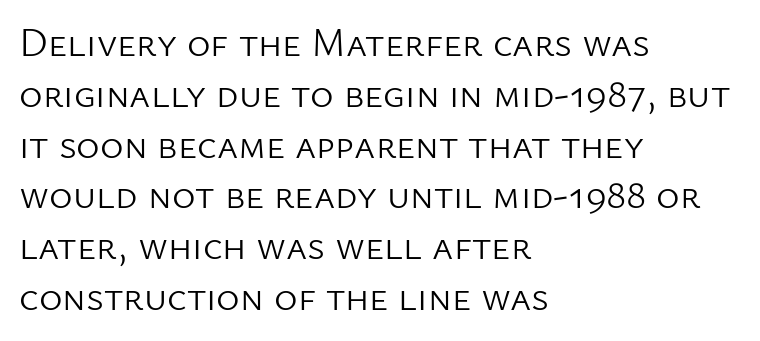
{"serif": "no", "italic": "no", "bold": "no", "weight": "light", "width": "normal", "stroke_contrast": "low", "x_height": "medium", "monospaced": "no", "underline": "no", "align": "left", "line_spacing": "normal", "line_spacing_ratio": 1.27, "letter_spacing": "normal", "letter_spacing_em": 0.0, "glyph_px": 40}
